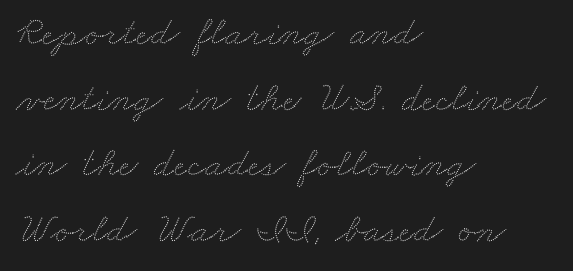
{"width": "wide", "stroke_contrast": "low", "x_height": "small", "monospaced": "no", "underline": "no", "align": "left", "line_spacing": "normal", "line_spacing_ratio": 1.6, "letter_spacing": "normal", "letter_spacing_em": 0.0, "glyph_px": 41}
